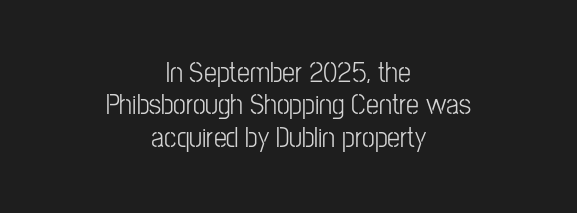
The image shows 29 px condensed sans-serif type, upright; set centered, tight line spacing (1.12x), normal letter spacing, not underlined; low stroke contrast and a medium x-height.
